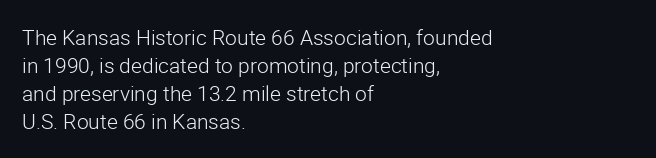
The paragraph has a hard left edge and a soft right edge. Rows of type keep a routine distance in the vertical direction. The letters sit at their default tracking, neither squeezed nor spread. Posture: vertical.
